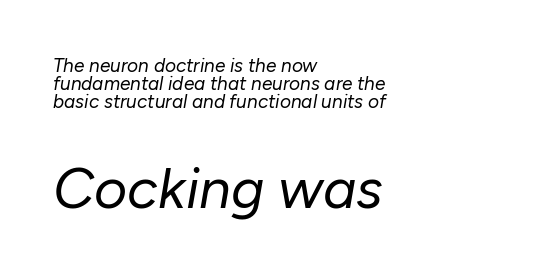
The image shows 57 px regular-weight type, italic (leaning right); set left-aligned, tight line spacing (0.96x), normal letter spacing, not underlined; the second (bottom) block is 3.0x larger; low stroke contrast and a medium x-height.
